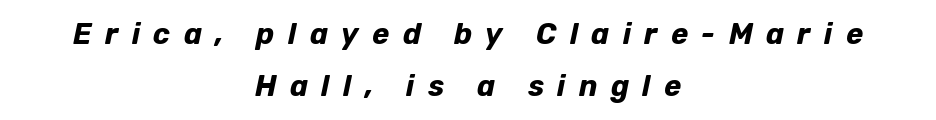
Q: Is the text bold? A: Yes.
Q: Is the text italic (slanted)? A: Yes, it leans right by about 12 degrees.
Q: Is the text underlined? A: No.
Q: How is the paragraph aligned? A: Centered.
Q: Is the spacing between letters normal or unusually wide? A: Unusually wide.
Q: Width (condensed, normal, or wide)? A: Normal.
Q: Stroke contrast? A: Low.
Q: x-height? A: Medium.
Q: Monospaced? A: No.
